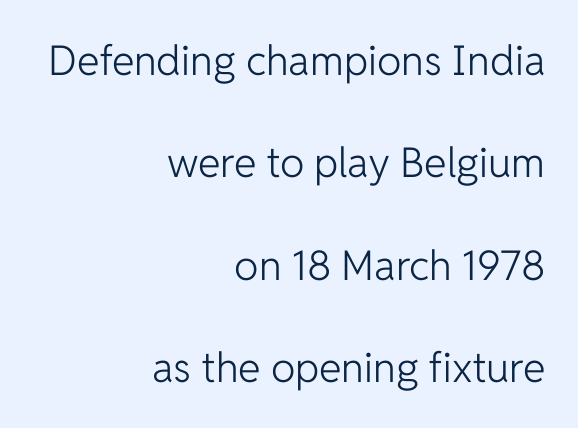
Q: Is the text bold? A: No.
Q: Is the text italic (slanted)? A: No, it is upright.
Q: Is the typeface a serif or a sans-serif typeface? A: Sans-serif.
Q: Is the text underlined? A: No.
Q: How is the paragraph aligned? A: Right-aligned.
Q: Is the spacing between letters normal or unusually wide? A: Normal.
Q: Is the spacing between lines tight, normal or loose? A: Loose.
Q: Width (condensed, normal, or wide)? A: Normal.
Q: Stroke contrast? A: Low.
Q: x-height? A: Medium.
Q: Monospaced? A: No.
